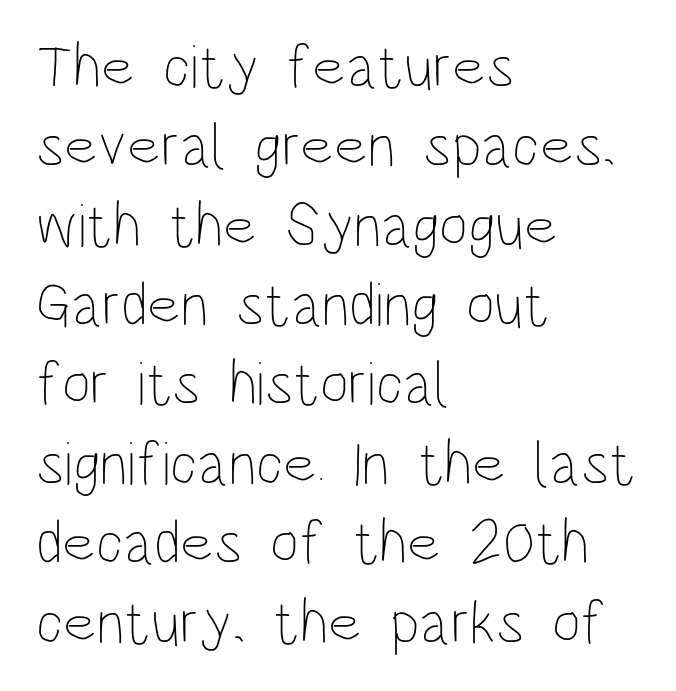
The tracking reads as untouched default to a designer's eye. The typography opts for an upright posture over an oblique one. Do the characters align in a grid? No, the font is proportional. The lines in this sample share a left origin and differ only in where they stop.
